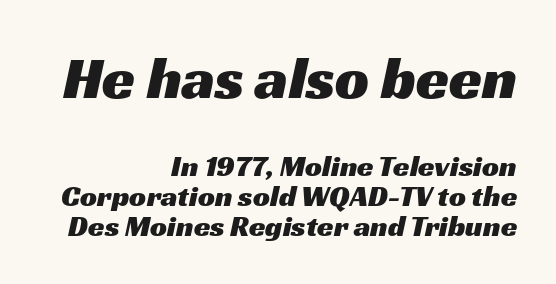
The image shows 60 px wide sans-serif type; set right-aligned, tight line spacing (0.99x), normal letter spacing, not underlined; the first (top) block is 2.0x larger; medium stroke contrast and a medium x-height.
